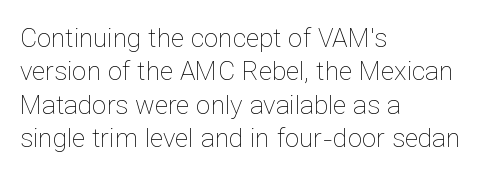
Compared with typical paragraphs, the rows here are spaced about the same. The letters stand straight up with perfectly vertical stems. Short and long lines alike share a common starting point at left. Is the stroke heavy? The answer is a plain regular-or-lighter. In terms of letterspacing, this is plain default setting. Just letters on the line, the space beneath them empty.
